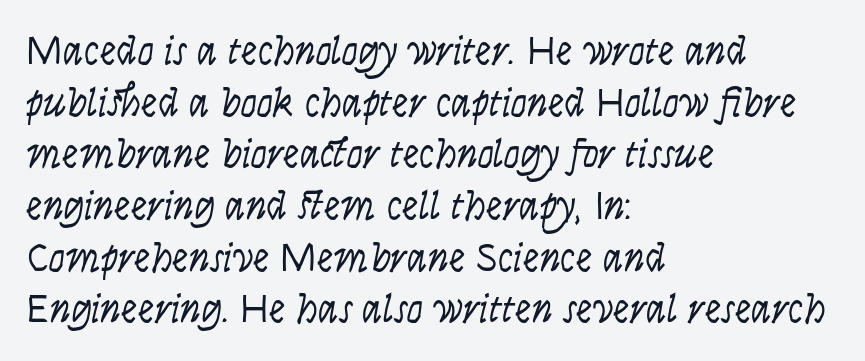
Q: Is the text bold? A: No.
Q: Is the text italic (slanted)? A: Yes.
Q: Is the typeface a serif or a sans-serif typeface? A: Sans-serif.
Q: Is the text underlined? A: No.
Q: How is the paragraph aligned? A: Left-aligned.
Q: Is the spacing between letters normal or unusually wide? A: Normal.
Q: Is the spacing between lines tight, normal or loose? A: Normal.
Q: Width (condensed, normal, or wide)? A: Condensed.
Q: Stroke contrast? A: Low.
Q: x-height? A: Large.
Q: Monospaced? A: No.
